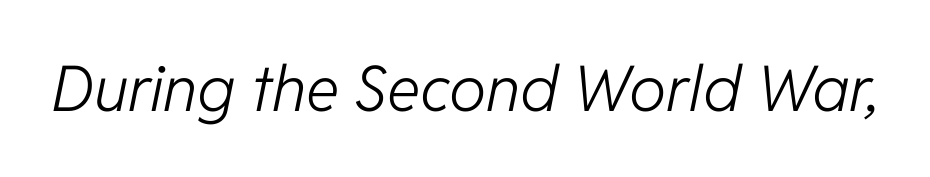
{"italic": "yes", "lean": "right", "slant_degrees": 11, "bold": "no", "weight": "light", "width": "normal", "stroke_contrast": "low", "x_height": "medium", "monospaced": "no", "underline": "no", "letter_spacing": "normal", "letter_spacing_em": 0.0, "glyph_px": 63}
